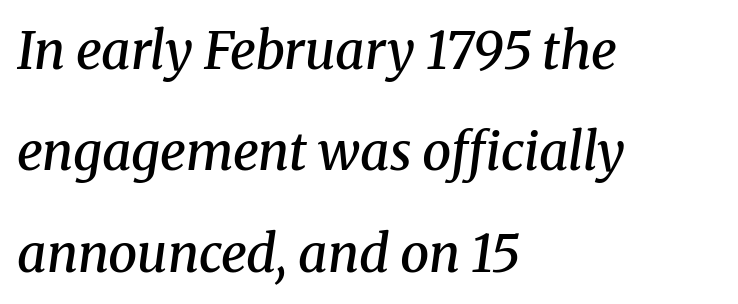
Varying glyph widths throughout — classic text-font behaviour. The passage shown leans; its letterforms are oblique. In terms of letterspacing, this is plain default setting. Letters rest on an invisible, unmarked baseline. Moderately thickened strokes mark this as semibold type.
